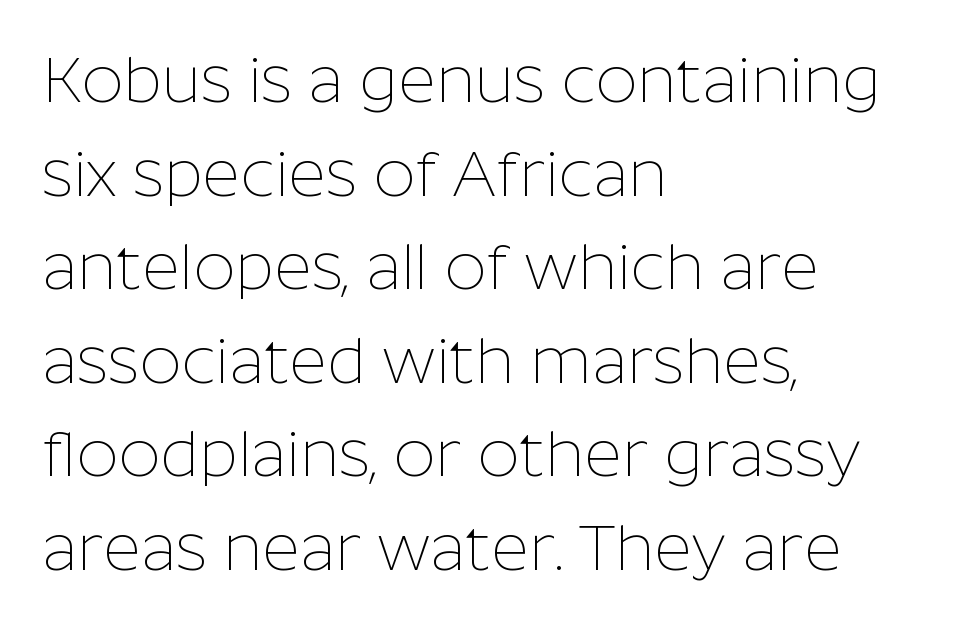
Q: Is the text bold? A: No.
Q: Is the text italic (slanted)? A: No, it is upright.
Q: Is the typeface a serif or a sans-serif typeface? A: Sans-serif.
Q: Is the text underlined? A: No.
Q: How is the paragraph aligned? A: Left-aligned.
Q: Is the spacing between letters normal or unusually wide? A: Normal.
Q: Is the spacing between lines tight, normal or loose? A: Normal.
Q: Width (condensed, normal, or wide)? A: Normal.
Q: Stroke contrast? A: Low.
Q: x-height? A: Medium.
Q: Monospaced? A: No.
